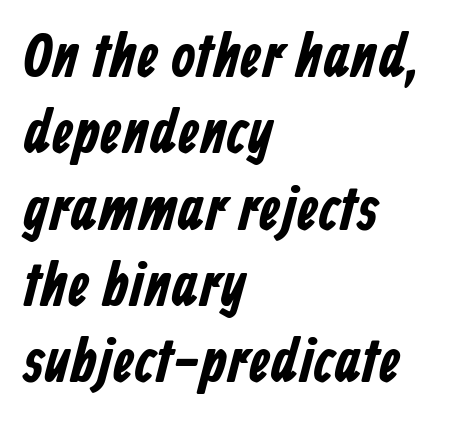
{"serif": "no", "width": "condensed", "stroke_contrast": "low", "x_height": "medium", "monospaced": "no", "underline": "no", "align": "left", "line_spacing_ratio": 1.23, "letter_spacing": "normal", "letter_spacing_em": 0.0, "glyph_px": 62}
